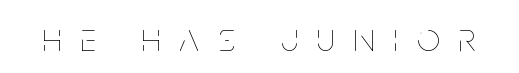
The image shows 40 px thin, condensed type, upright; set unusually wide letter spacing (+0.49 em), not underlined; low stroke contrast and a large x-height.
